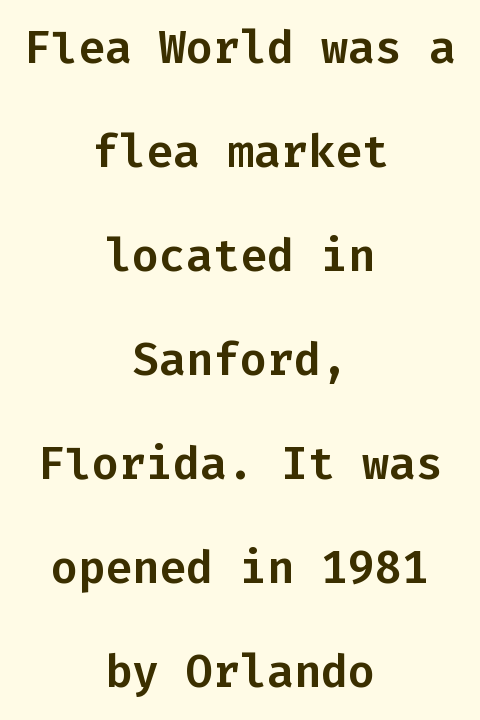
Posture: straight, roman, zero tilt. The strip under each line holds only bare page. Here the designer chose a console-style face with uniform glyph widths. Every row of glyphs is offset so its center matches the block's center. The rendering shows plain stroke endings on the letterforms — a sans-serif design.
